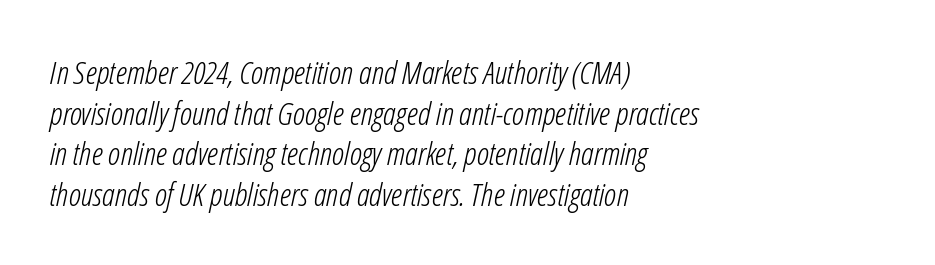
Q: Is the text bold? A: No.
Q: Is the text italic (slanted)? A: Yes, it leans right by about 12 degrees.
Q: Is the text underlined? A: No.
Q: How is the paragraph aligned? A: Left-aligned.
Q: Is the spacing between letters normal or unusually wide? A: Normal.
Q: Is the spacing between lines tight, normal or loose? A: Normal.
Q: Width (condensed, normal, or wide)? A: Condensed.
Q: Stroke contrast? A: Low.
Q: x-height? A: Medium.
Q: Monospaced? A: No.
